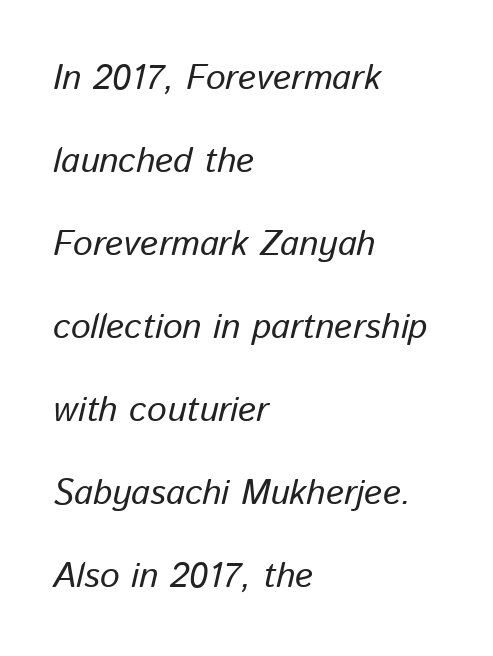
{"italic": "yes", "lean": "right", "slant_degrees": 13, "bold": "no", "weight": "regular", "width": "normal", "stroke_contrast": "low", "x_height": "medium", "monospaced": "no", "underline": "no", "align": "left", "line_spacing": "loose", "line_spacing_ratio": 2.37, "letter_spacing": "normal", "letter_spacing_em": 0.0, "glyph_px": 35}
